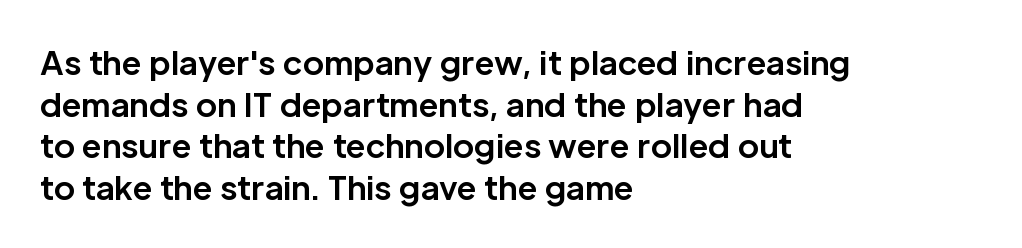
Vertically, the passage feels balanced, rows spaced as you'd expect. Layout note: lines flush left. The face used here is a sans, in the tradition of grotesques and geometrics. What stands out about the letter spacing? Nothing — it is the standard amount.
